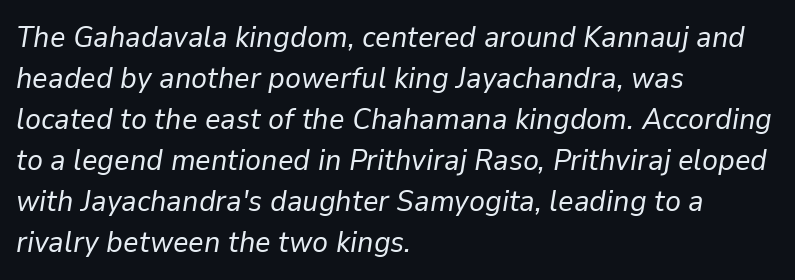
Q: Is the text bold? A: No.
Q: Is the text italic (slanted)? A: Yes, it leans right by about 9 degrees.
Q: Is the text underlined? A: No.
Q: How is the paragraph aligned? A: Left-aligned.
Q: Is the spacing between letters normal or unusually wide? A: Normal.
Q: Is the spacing between lines tight, normal or loose? A: Normal.
Q: Width (condensed, normal, or wide)? A: Normal.
Q: Stroke contrast? A: Low.
Q: x-height? A: Medium.
Q: Monospaced? A: No.
